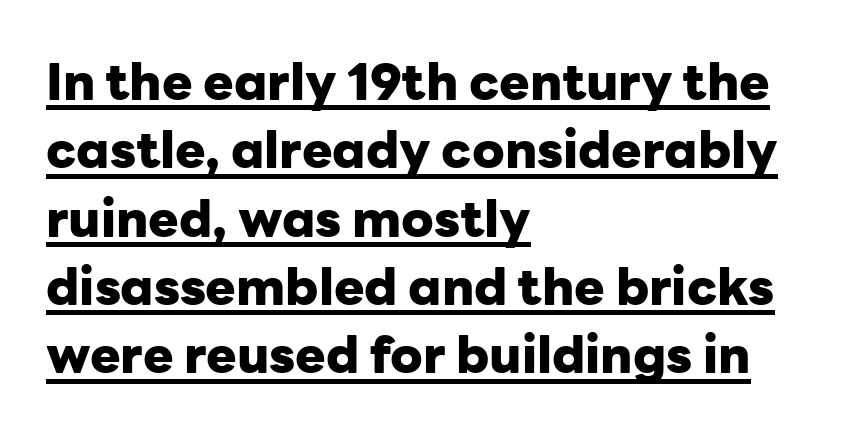
The letterforms sit shoulder to shoulder at normal distance. Regarding leading, the lines here are spaced in the standard way. A dark, heavy texture on the line: the type is bold. Caption: lettering with a line underneath.
